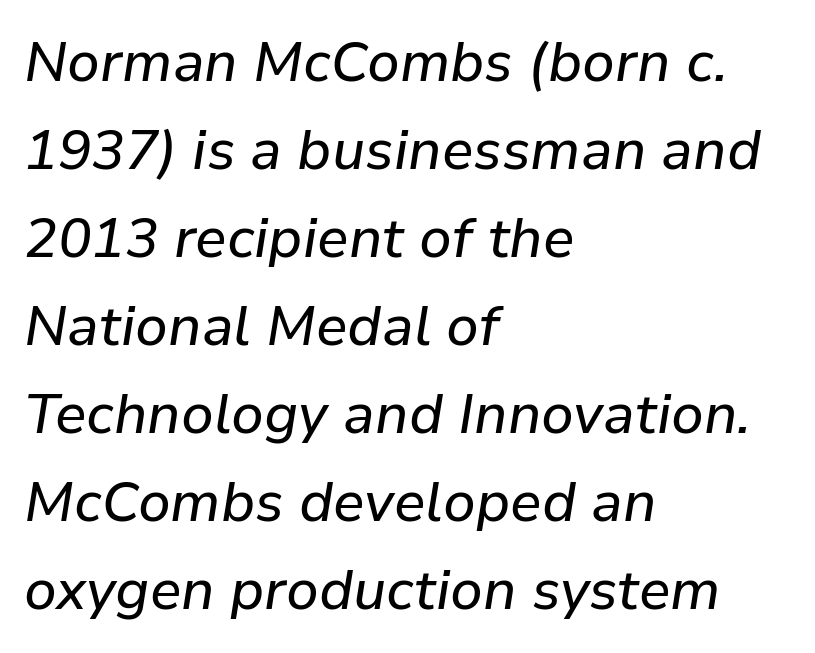
The image shows 56 px text type, italic (leaning right); set left-aligned, normal line spacing (1.57x), normal letter spacing, not underlined; low stroke contrast and a medium x-height.
